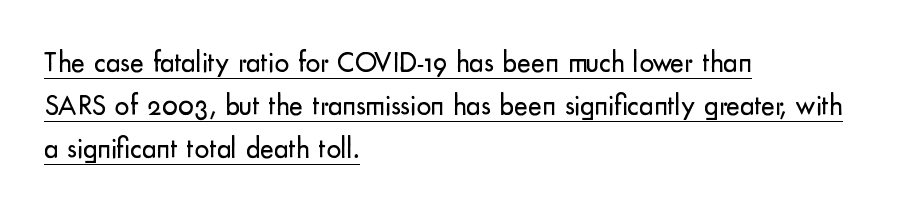
There is no visible air inserted between adjacent glyphs. You could not count columns in this text — the font is proportionally spaced. A rule runs beneath these lines of type. Posture: straight, roman, zero tilt.
